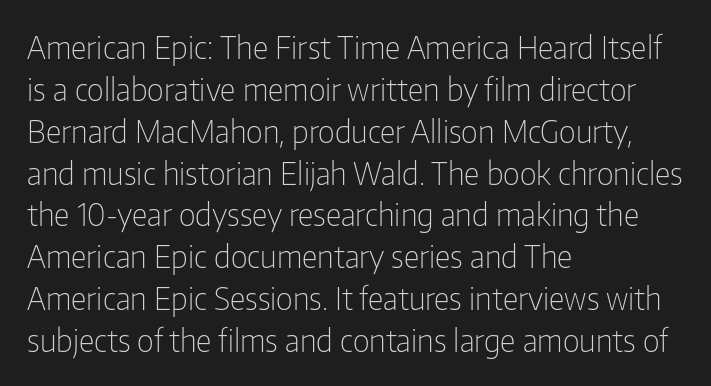
The image shows 31 px light, condensed sans-serif type, upright; set left-aligned, normal line spacing (1.35x), normal letter spacing, not underlined; low stroke contrast and a medium x-height.
